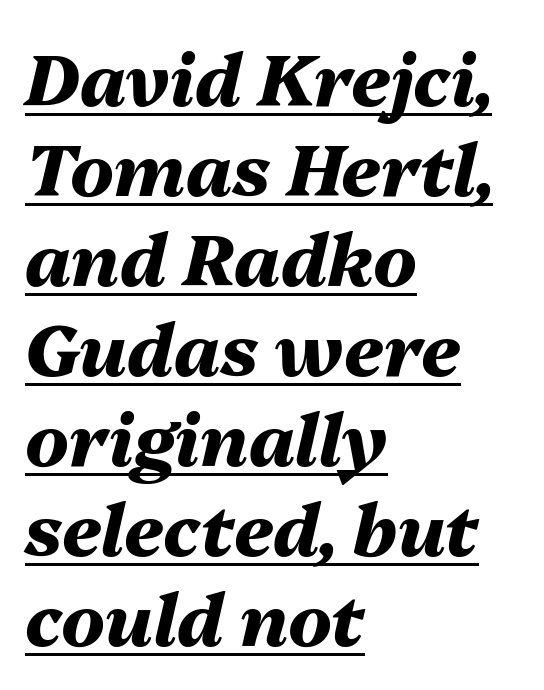
The image shows 72 px heavy type, italic (leaning right); set left-aligned, normal line spacing (1.25x), normal letter spacing, underlined; medium stroke contrast and a medium x-height.
